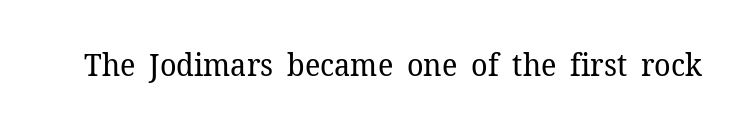
Posture: straight, roman, zero tilt. Decoration check: the copy has no underline. Typographically, this falls in the serif category. The rendering uses natural spacing where letterforms have individual widths. Caption: standard tracking, unaltered.
